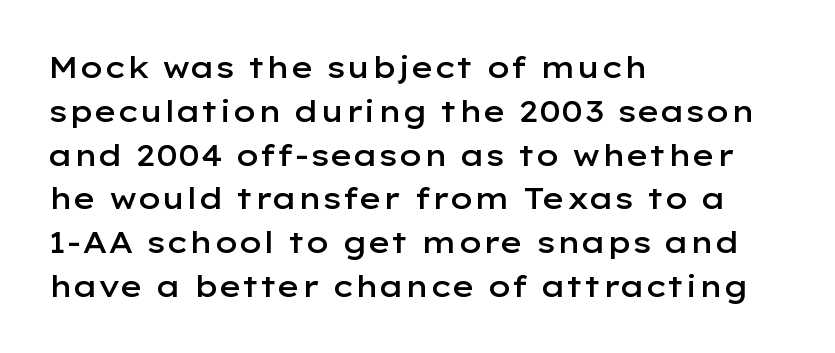
The letters advance in unequal steps, a hallmark of proportional type. A roman cut, with each character standing at attention. Casual observation: everything's shoved over to the left. Observe the ordinary spacing: letters are neighbours, not strangers.
